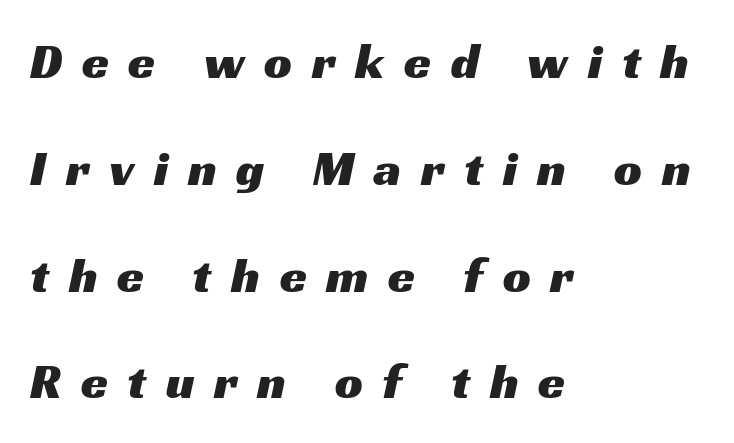
Q: Is the typeface a serif or a sans-serif typeface? A: Sans-serif.
Q: Is the text underlined? A: No.
Q: How is the paragraph aligned? A: Left-aligned.
Q: Is the spacing between letters normal or unusually wide? A: Unusually wide.
Q: Is the spacing between lines tight, normal or loose? A: Loose.
Q: Width (condensed, normal, or wide)? A: Wide.
Q: Stroke contrast? A: Medium.
Q: x-height? A: Medium.
Q: Monospaced? A: No.
